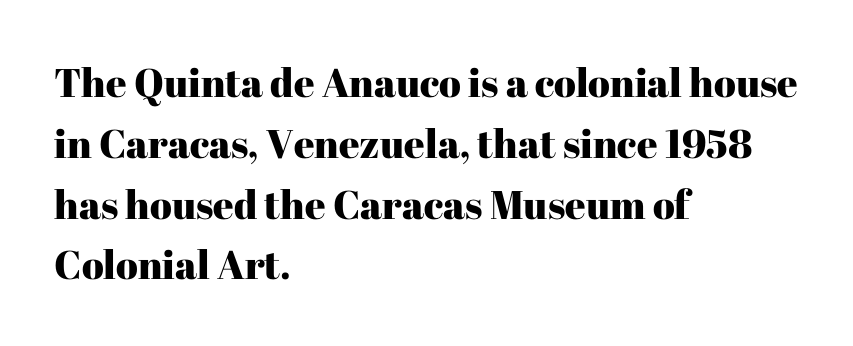
The rendering uses natural spacing where letterforms have individual widths. Underlining? Definitely not there. The lines are quadded left. Classification — serif. Spacing between characters is what you'd get straight out of the box. No italicization has been applied; the sample stays upright.
